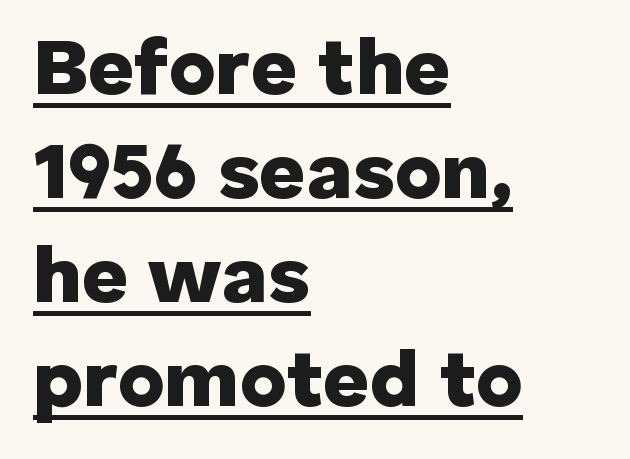
Q: Is the text bold? A: Yes.
Q: Is the text italic (slanted)? A: No, it is upright.
Q: Is the typeface a serif or a sans-serif typeface? A: Sans-serif.
Q: Is the text underlined? A: Yes.
Q: How is the paragraph aligned? A: Left-aligned.
Q: Is the spacing between letters normal or unusually wide? A: Normal.
Q: Is the spacing between lines tight, normal or loose? A: Normal.
Q: Width (condensed, normal, or wide)? A: Normal.
Q: Stroke contrast? A: Low.
Q: x-height? A: Medium.
Q: Monospaced? A: No.
